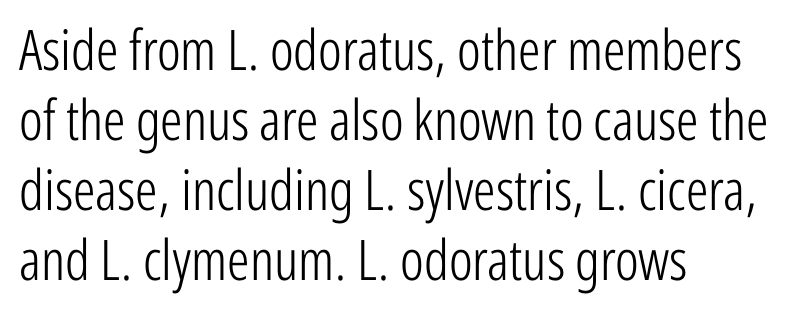
Do the characters align in a grid? No, the font is proportional. Nope, no serifs anywhere on these letters. Short and long lines alike share a common starting point at left. A typesetter would call this leading conventional body-copy spacing. Compared with typical body copy, the letter spacing here is the same.
